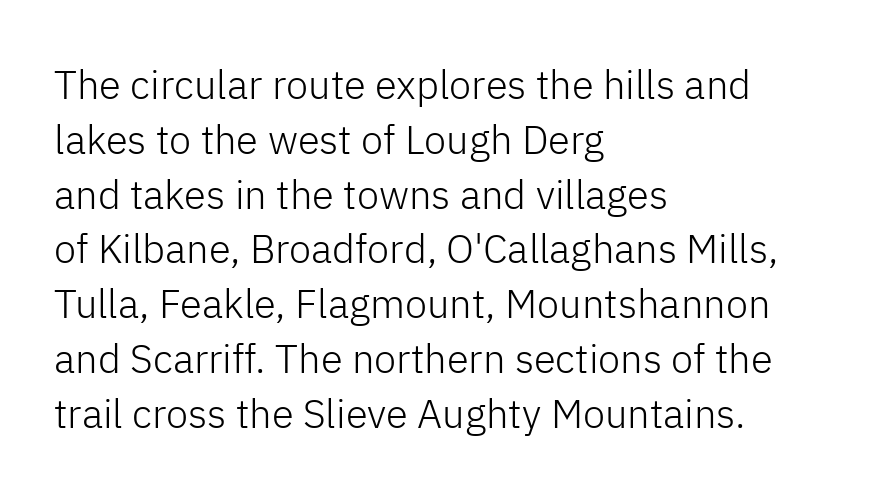
Q: Is the text bold? A: No.
Q: Is the text italic (slanted)? A: No, it is upright.
Q: Is the typeface a serif or a sans-serif typeface? A: Sans-serif.
Q: Is the text underlined? A: No.
Q: How is the paragraph aligned? A: Left-aligned.
Q: Is the spacing between letters normal or unusually wide? A: Normal.
Q: Is the spacing between lines tight, normal or loose? A: Normal.
Q: Width (condensed, normal, or wide)? A: Normal.
Q: Stroke contrast? A: Low.
Q: x-height? A: Medium.
Q: Monospaced? A: No.
